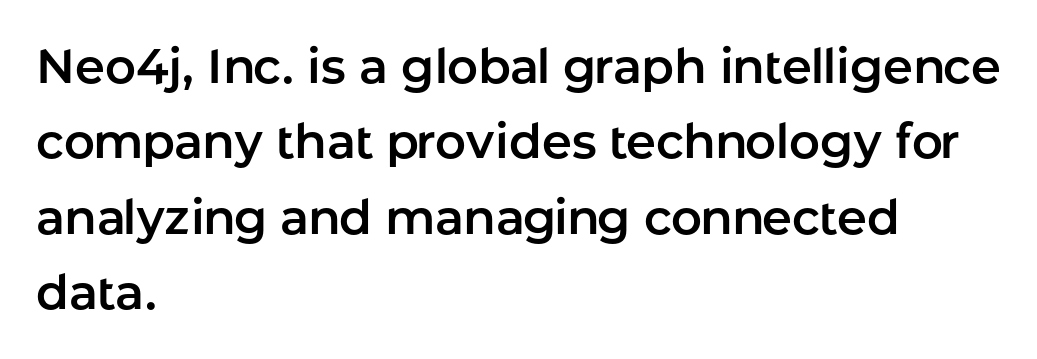
{"serif": "no", "italic": "no", "width": "normal", "stroke_contrast": "low", "x_height": "medium", "monospaced": "no", "underline": "no", "align": "left", "line_spacing": "normal", "line_spacing_ratio": 1.57, "letter_spacing": "normal", "letter_spacing_em": 0.0, "glyph_px": 48}
